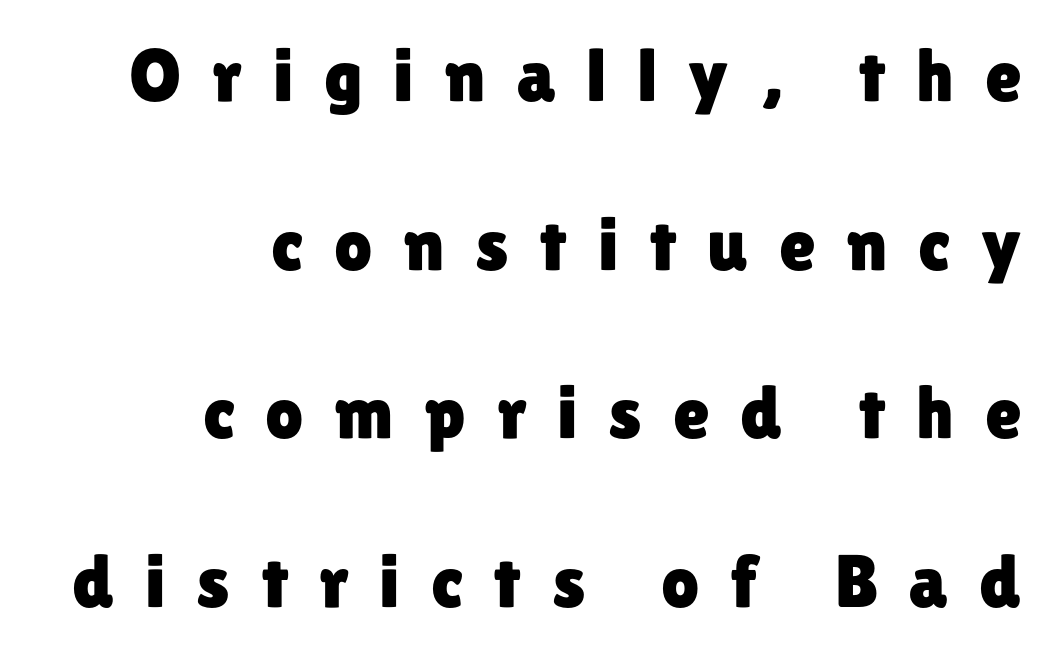
Q: Is the text italic (slanted)? A: No, it is upright.
Q: Is the typeface a serif or a sans-serif typeface? A: Sans-serif.
Q: Is the text underlined? A: No.
Q: How is the paragraph aligned? A: Right-aligned.
Q: Is the spacing between letters normal or unusually wide? A: Unusually wide.
Q: Is the spacing between lines tight, normal or loose? A: Loose.
Q: Width (condensed, normal, or wide)? A: Normal.
Q: Stroke contrast? A: Low.
Q: x-height? A: Medium.
Q: Monospaced? A: No.
